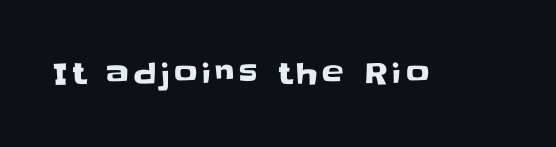
{"serif": "no", "italic": "no", "width": "normal", "stroke_contrast": "low", "x_height": "large", "monospaced": "no", "underline": "no", "glyph_px": 29}
